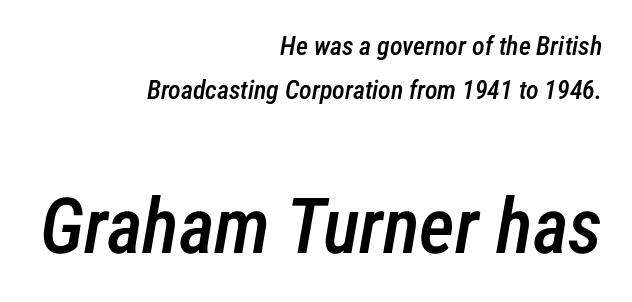
Q: Is the text bold? A: Semi-bold.
Q: Is the text italic (slanted)? A: Yes, it leans right by about 12 degrees.
Q: Is the text underlined? A: No.
Q: How is the paragraph aligned? A: Right-aligned.
Q: Is the spacing between letters normal or unusually wide? A: Normal.
Q: Which block of text is set in a larger size, the first (top) or the second (bottom)? A: The second (bottom) one.
Q: Width (condensed, normal, or wide)? A: Condensed.
Q: Stroke contrast? A: Low.
Q: x-height? A: Medium.
Q: Monospaced? A: No.
